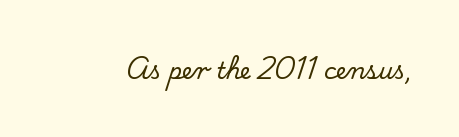
Each word holds together tightly as a unit, with standard inter-letter gaps. The specimen omits any rule beneath the text block's lines.
